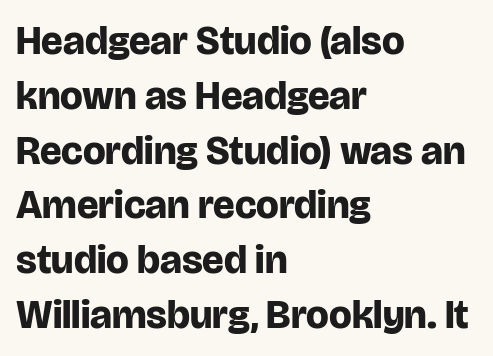
The image shows 40 px bold sans-serif type, upright; set left-aligned, normal line spacing (1.37x), normal letter spacing, not underlined; low stroke contrast and a large x-height.
